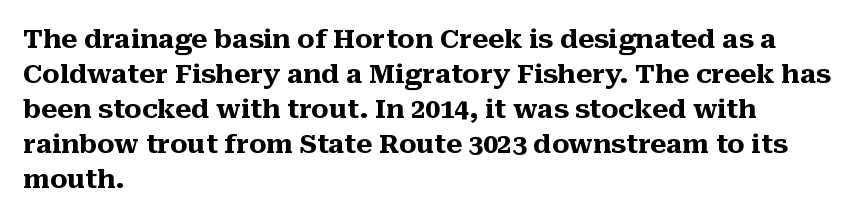
The image shows 26 px bold type, upright; set left-aligned, normal line spacing (1.35x), normal letter spacing, not underlined.
